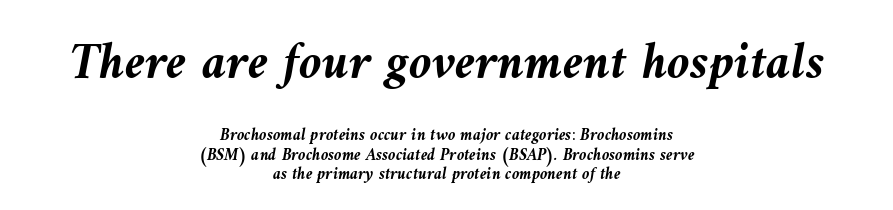
{"italic": "yes", "lean": "left", "slant_degrees": 10, "bold": "yes", "weight": "semibold", "width": "normal", "stroke_contrast": "medium", "x_height": "medium", "monospaced": "no", "underline": "no", "align": "center", "line_spacing": "tight", "line_spacing_ratio": 1.15, "letter_spacing": "normal", "letter_spacing_em": 0.0, "larger_block": "first", "size_ratio": 3.06, "glyph_px": 52}
